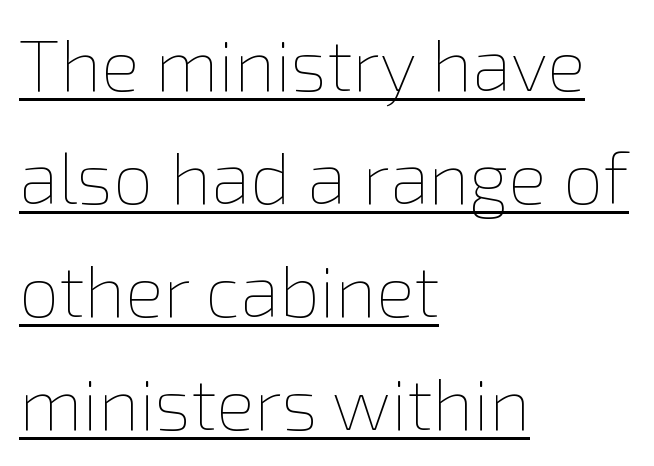
The image shows 72 px thin type, upright; set left-aligned, normal line spacing (1.57x), normal letter spacing, underlined; a medium x-height.
